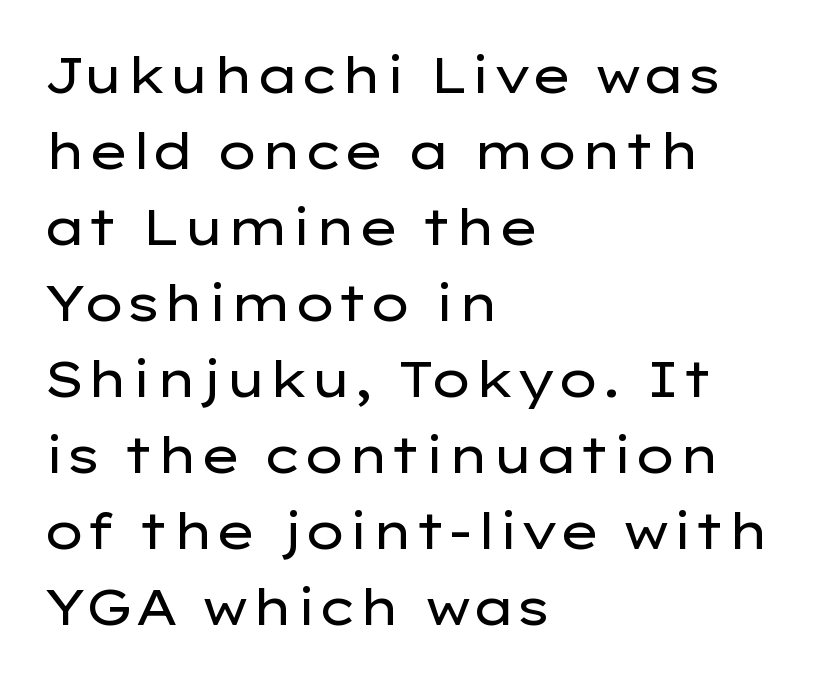
Do the characters align in a grid? No, the font is proportional. Heaviness? Minimal to ordinary, like unemphasized prose. Classification — sans serif. Does the leading feel generous? No, just average. A bare baseline throughout the passage. What stands out about the letter spacing? Nothing — it is the standard amount.
